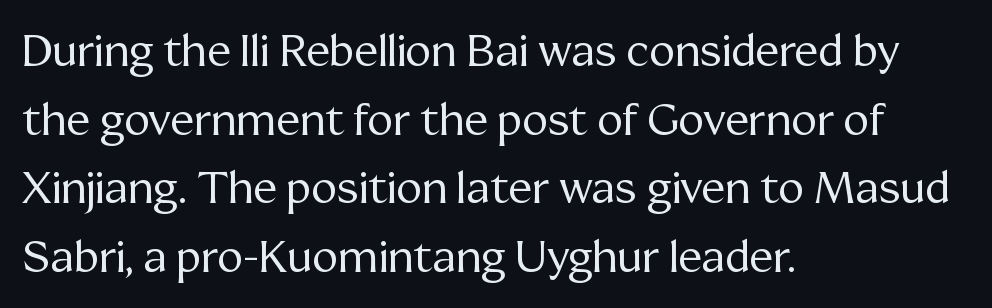
{"serif": "yes", "italic": "no", "bold": "no", "weight": "regular", "width": "normal", "stroke_contrast": "medium", "x_height": "medium", "monospaced": "no", "underline": "no", "align": "left", "line_spacing": "normal", "line_spacing_ratio": 1.56, "letter_spacing": "normal", "letter_spacing_em": 0.0, "glyph_px": 44}
